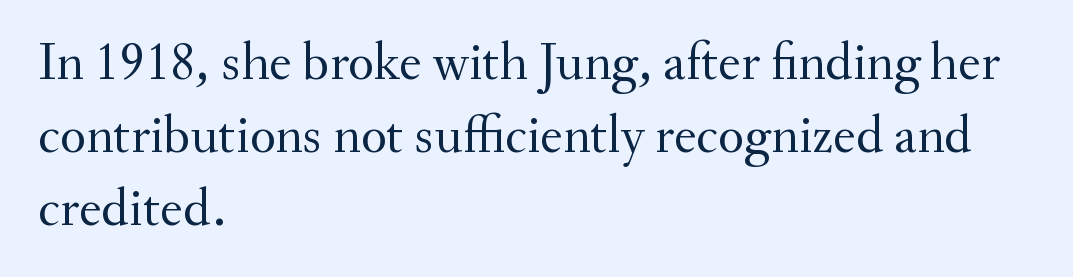
{"serif": "yes", "italic": "no", "bold": "no", "weight": "regular", "width": "normal", "stroke_contrast": "medium", "x_height": "small", "monospaced": "no", "underline": "no", "align": "left", "line_spacing": "normal", "line_spacing_ratio": 1.35, "letter_spacing": "normal", "letter_spacing_em": 0.0, "glyph_px": 54}
